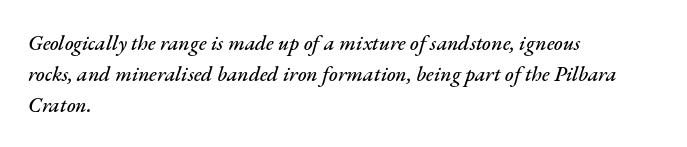
Q: Is the text italic (slanted)? A: Yes, it leans right by about 17 degrees.
Q: Is the text underlined? A: No.
Q: How is the paragraph aligned? A: Left-aligned.
Q: Is the spacing between letters normal or unusually wide? A: Normal.
Q: Is the spacing between lines tight, normal or loose? A: Normal.
